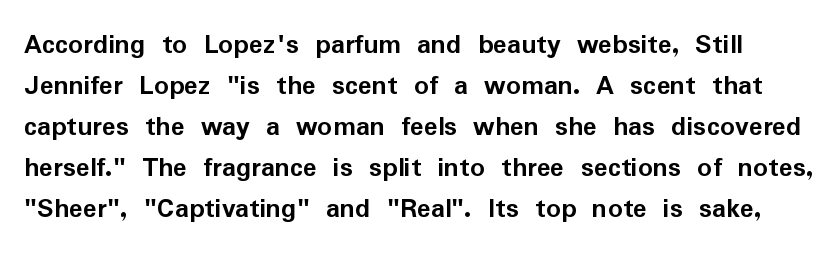
{"serif": "no", "italic": "no", "bold": "yes", "weight": "semibold", "width": "normal", "stroke_contrast": "low", "x_height": "medium", "monospaced": "no", "underline": "no", "line_spacing": "normal", "line_spacing_ratio": 1.41, "letter_spacing": "normal", "letter_spacing_em": 0.0, "glyph_px": 29}
